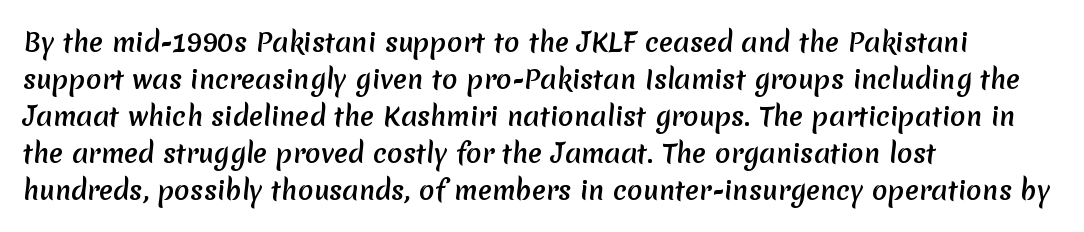
Reading down the block, your eye returns to a fixed left position each line. Has an underline been added? It has not. Notice how thick the strokes are: this is what a full bold looks like. The space between consecutive lines is moderate. Tracking here is standard; glyphs follow each other at the usual distance.
